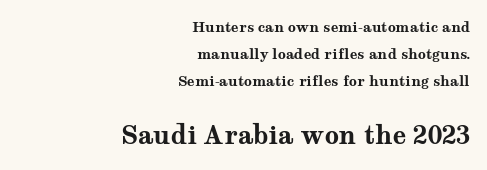
{"italic": "no", "bold": "yes", "underline": "no", "align": "right", "line_spacing": "loose", "line_spacing_ratio": 1.93, "letter_spacing": "normal", "letter_spacing_em": 0.0, "larger_block": "second", "size_ratio": 1.79, "glyph_px": 25}
